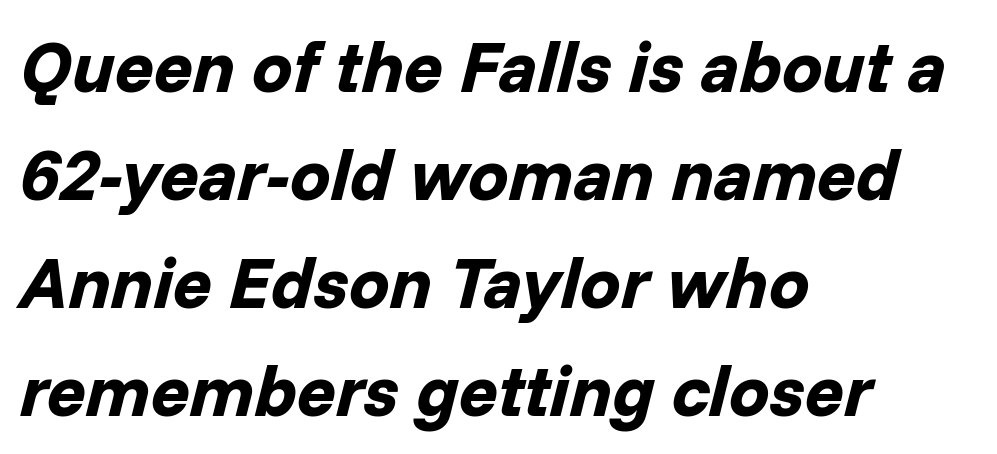
The image shows 72 px bold type, italic (leaning right); set left-aligned, normal line spacing (1.5x), normal letter spacing, not underlined; low stroke contrast and a medium x-height.
